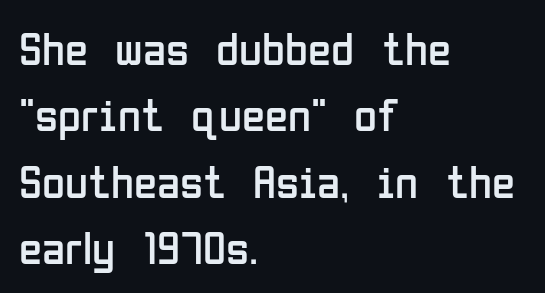
Q: Is the text bold? A: No.
Q: Is the text italic (slanted)? A: No, it is upright.
Q: Is the typeface a serif or a sans-serif typeface? A: Sans-serif.
Q: Is the text underlined? A: No.
Q: How is the paragraph aligned? A: Left-aligned.
Q: Is the spacing between letters normal or unusually wide? A: Normal.
Q: Is the spacing between lines tight, normal or loose? A: Normal.
Q: Width (condensed, normal, or wide)? A: Condensed.
Q: Stroke contrast? A: Low.
Q: x-height? A: Medium.
Q: Monospaced? A: No.
